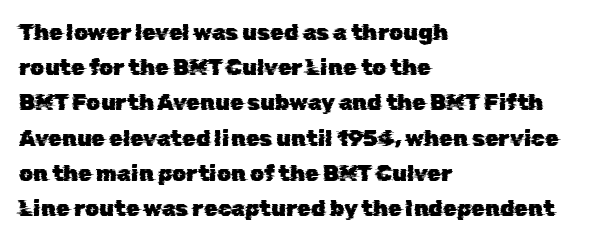
Default kerning and tracking; the words read as compact shapes. No word sits above an underline. This sample keeps an unexceptional amount of space between lines. Horizontal alignment here is leftward, the default for most running prose.
